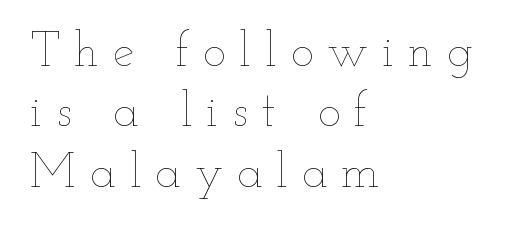
{"italic": "no", "bold": "no", "weight": "thin", "width": "wide", "stroke_contrast": "low", "x_height": "small", "monospaced": "no", "underline": "no", "align": "left", "line_spacing": "normal", "line_spacing_ratio": 1.26, "letter_spacing": "wide", "letter_spacing_em": 0.29, "glyph_px": 48}
